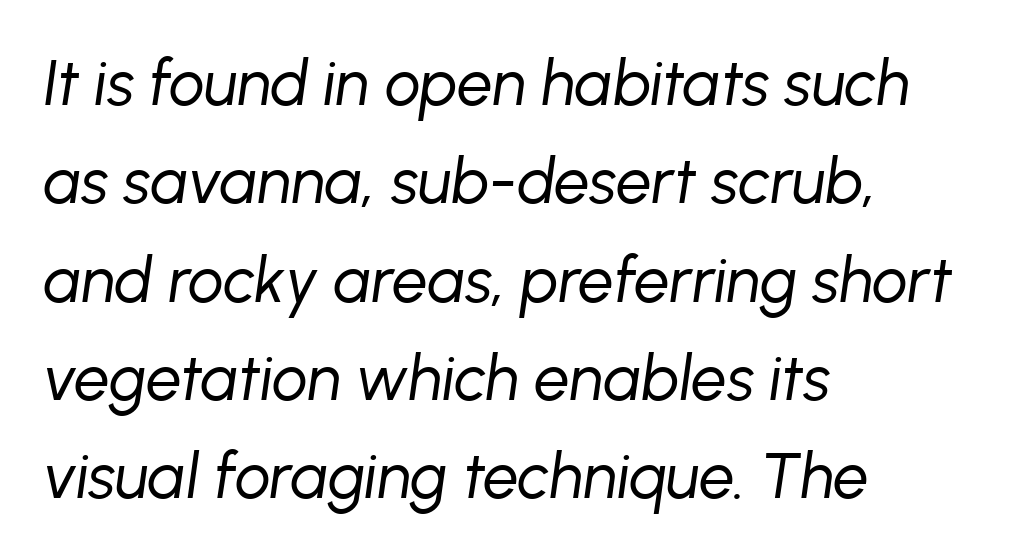
Q: Is the text bold? A: No.
Q: Is the text italic (slanted)? A: Yes, it leans right by about 8 degrees.
Q: Is the text underlined? A: No.
Q: How is the paragraph aligned? A: Left-aligned.
Q: Is the spacing between letters normal or unusually wide? A: Normal.
Q: Is the spacing between lines tight, normal or loose? A: Normal.
Q: Width (condensed, normal, or wide)? A: Normal.
Q: Stroke contrast? A: Low.
Q: x-height? A: Medium.
Q: Monospaced? A: No.
